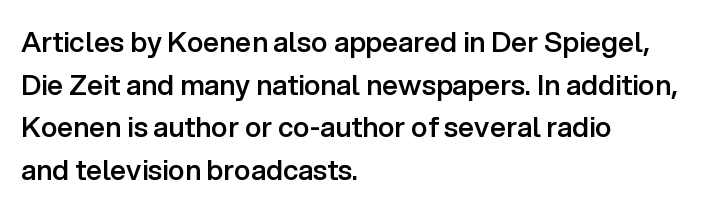
Q: Is the text bold? A: Semi-bold.
Q: Is the text italic (slanted)? A: No, it is upright.
Q: Is the typeface a serif or a sans-serif typeface? A: Sans-serif.
Q: Is the text underlined? A: No.
Q: How is the paragraph aligned? A: Left-aligned.
Q: Is the spacing between letters normal or unusually wide? A: Normal.
Q: Is the spacing between lines tight, normal or loose? A: Normal.
Q: Width (condensed, normal, or wide)? A: Normal.
Q: Stroke contrast? A: Low.
Q: x-height? A: Medium.
Q: Monospaced? A: No.
